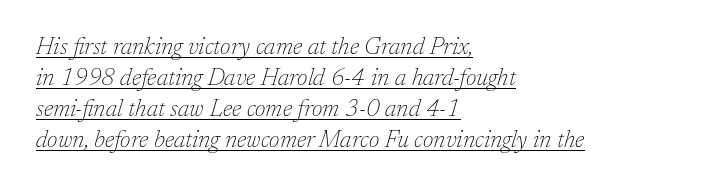
The passage shown leans; its letterforms are oblique. This rendering uses left alignment, leaving the right contour irregular. The leading is moderate, giving the passage an even texture. The string is rendered with underlining switched on.
